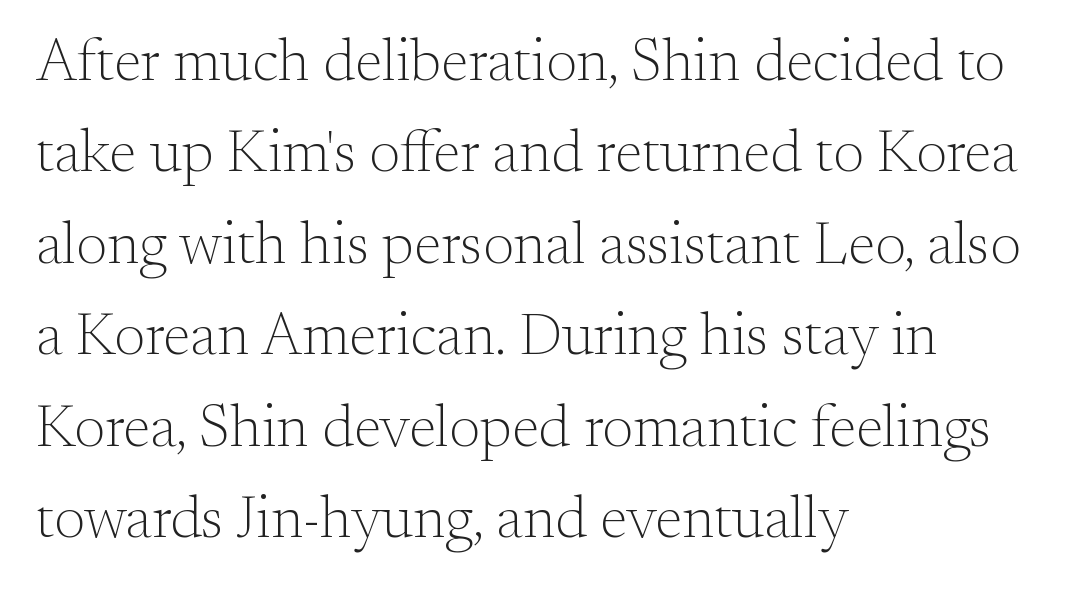
The tracking reads as untouched default to a designer's eye. Unlike italic type, these characters show no tilt at all. Only glyphs here, with clear space below each row. This sample uses a serif face. Baseline-to-baseline distance is the conventional proportion of letter height.
